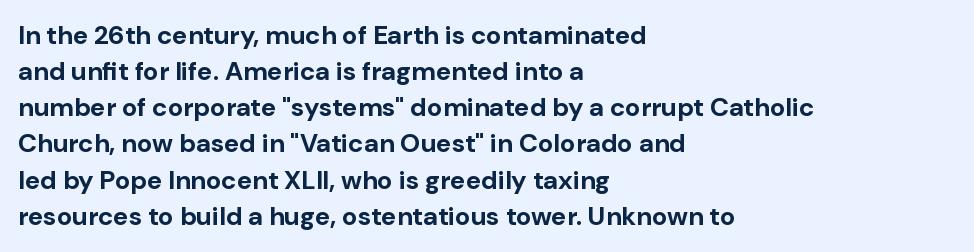
Q: Is the text bold? A: Yes.
Q: Is the text italic (slanted)? A: No, it is upright.
Q: Is the text underlined? A: No.
Q: How is the paragraph aligned? A: Left-aligned.
Q: Is the spacing between letters normal or unusually wide? A: Normal.
Q: Is the spacing between lines tight, normal or loose? A: Normal.
